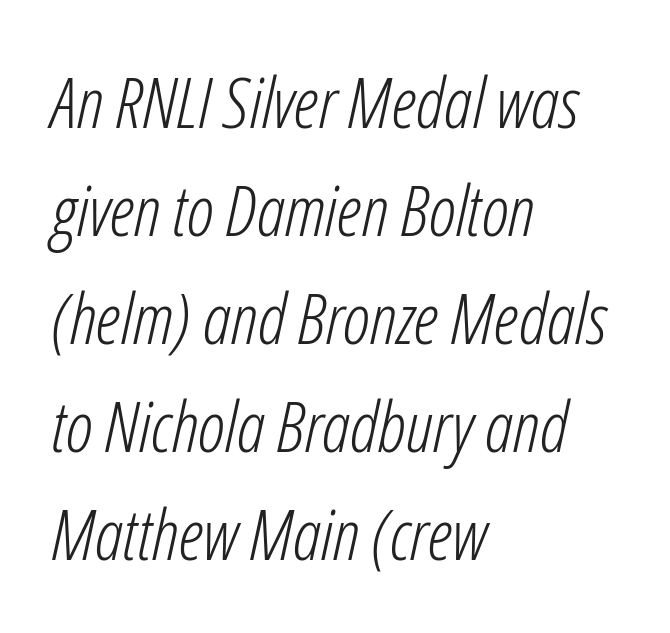
The leading is moderate, giving the passage an even texture. Each line starts at the same left margin while the right side varies. The passage shown is not underscored anywhere. The letterforms sit shoulder to shoulder at normal distance. The passage shown leans; its letterforms are oblique.
